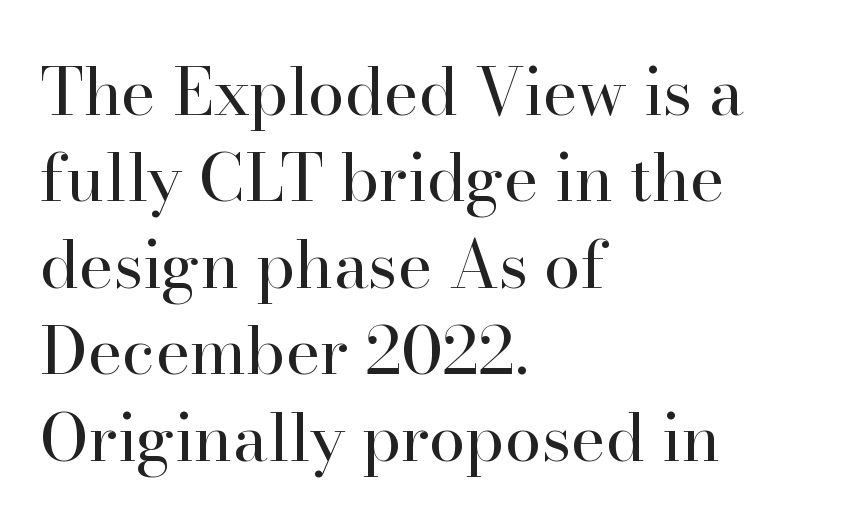
The image shows 66 px regular-weight serif type, upright; set left-aligned, normal line spacing (1.31x), normal letter spacing, not underlined; high stroke contrast and a small x-height.
